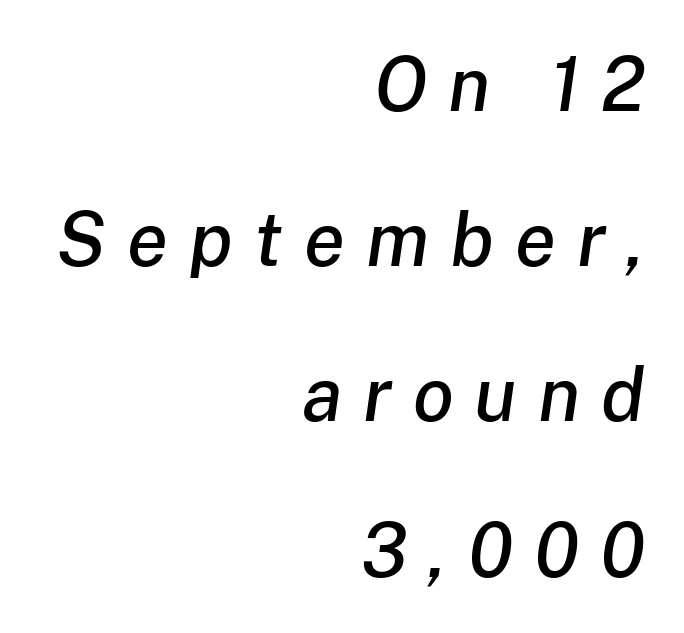
Q: Is the text italic (slanted)? A: Yes, it leans right by about 8 degrees.
Q: Is the text underlined? A: No.
Q: How is the paragraph aligned? A: Right-aligned.
Q: Is the spacing between letters normal or unusually wide? A: Unusually wide.
Q: Is the spacing between lines tight, normal or loose? A: Loose.
Q: Width (condensed, normal, or wide)? A: Normal.
Q: Stroke contrast? A: Low.
Q: x-height? A: Medium.
Q: Monospaced? A: No.
